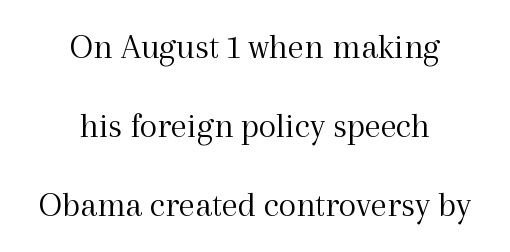
{"serif": "yes", "italic": "no", "bold": "no", "weight": "light", "width": "normal", "x_height": "medium", "monospaced": "no", "underline": "no", "align": "center", "line_spacing": "loose", "line_spacing_ratio": 2.2, "letter_spacing": "normal", "letter_spacing_em": 0.0, "glyph_px": 36}
